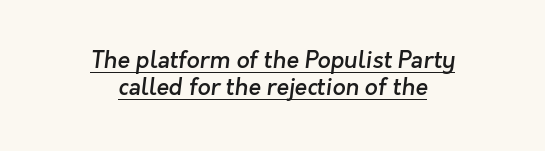
Q: Is the text bold? A: Semi-bold.
Q: Is the text underlined? A: Yes.
Q: How is the paragraph aligned? A: Centered.
Q: Is the spacing between letters normal or unusually wide? A: Normal.
